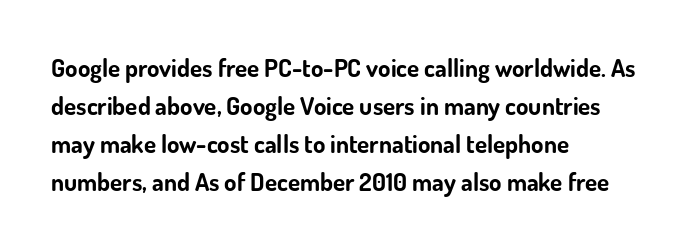
{"italic": "no", "bold": "yes", "underline": "no", "align": "left", "line_spacing": "normal", "line_spacing_ratio": 1.52, "letter_spacing": "normal", "letter_spacing_em": 0.0, "glyph_px": 25}
